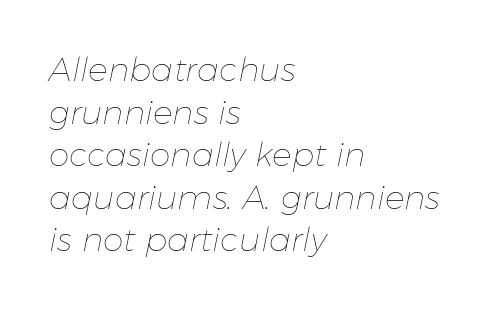
One-word summary of the alignment: left. Compared with ordinary roman type, these characters are visibly tilted. Students, observe: this is what conventionally led text looks like. Looks like regular typesetting: each glyph gets only the width it needs.
